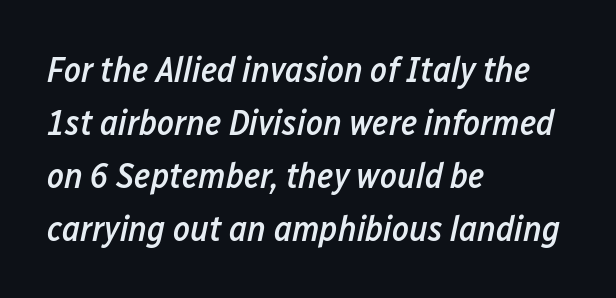
Q: Is the text bold? A: Semi-bold.
Q: Is the text italic (slanted)? A: Yes, it leans right by about 12 degrees.
Q: Is the text underlined? A: No.
Q: How is the paragraph aligned? A: Left-aligned.
Q: Is the spacing between letters normal or unusually wide? A: Normal.
Q: Is the spacing between lines tight, normal or loose? A: Normal.
Q: Width (condensed, normal, or wide)? A: Condensed.
Q: Stroke contrast? A: Low.
Q: x-height? A: Medium.
Q: Monospaced? A: No.
